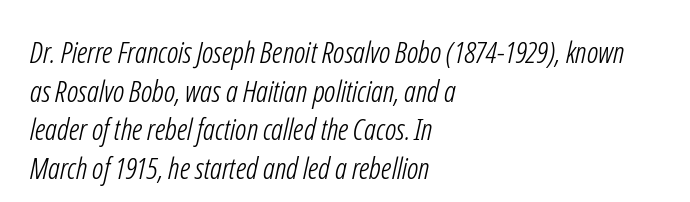
Weight: in the light-to-regular range. Spacing verdict: proportional, widths tailored to each character. Short and long lines alike share a common starting point at left. Here the glyphs are tracked normally, forming tight word shapes.
